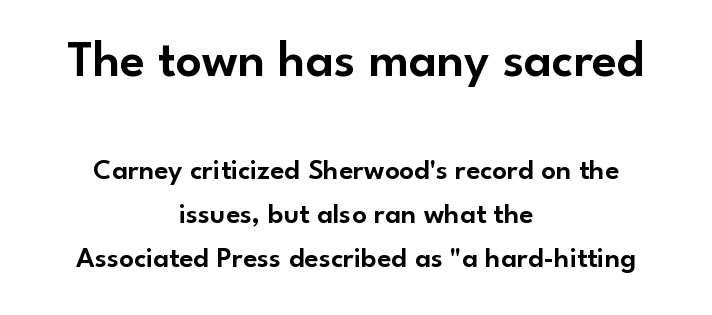
The face used here is a sans, in the tradition of grotesques and geometrics. These lines keep a tight, regular rhythm from letter to letter. Here the designer chose a conventional face with non-uniform glyph widths. Summary of vertical rhythm: regular, with standard interline spacing. The setting favours the middle, as headings and verse often do.
